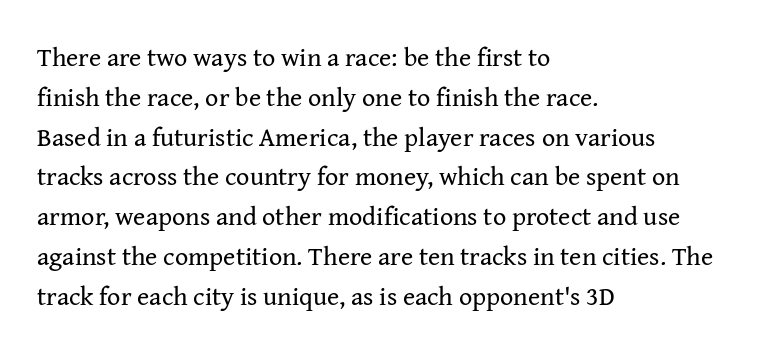
{"italic": "no", "bold": "no", "underline": "no", "align": "left", "line_spacing": "normal", "line_spacing_ratio": 1.53, "letter_spacing": "normal", "letter_spacing_em": 0.0, "glyph_px": 26}
